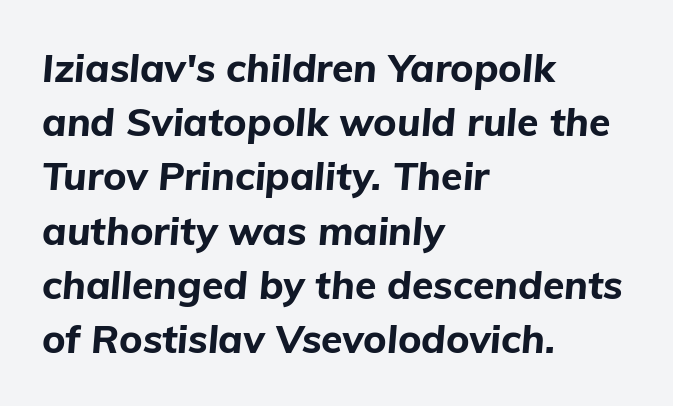
The image shows 39 px bold type, italic (leaning right); set left-aligned, normal line spacing (1.39x), normal letter spacing, not underlined; low stroke contrast and a medium x-height.
